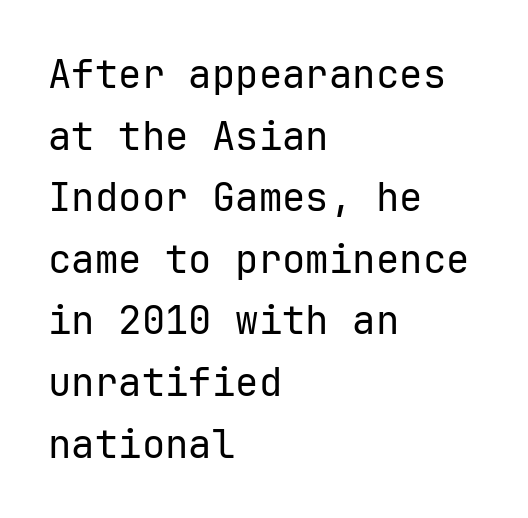
The image shows 39 px regular-weight sans-serif type, upright; set left-aligned, normal line spacing (1.58x), normal letter spacing, not underlined; low stroke contrast and a medium x-height.
